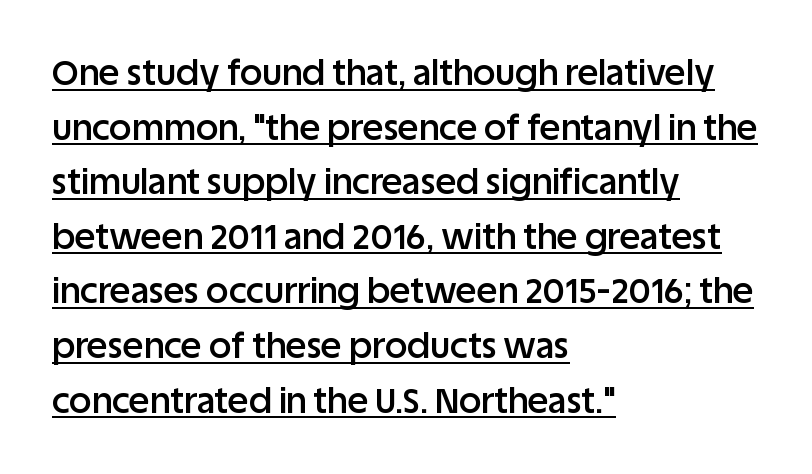
Moderately thickened strokes mark this as semibold type. Here the glyphs are tracked normally, forming tight word shapes. Line starts are locked; line ends wander. These lines are rendered in a variable-pitch font. This sample keeps an unexceptional amount of space between lines.
